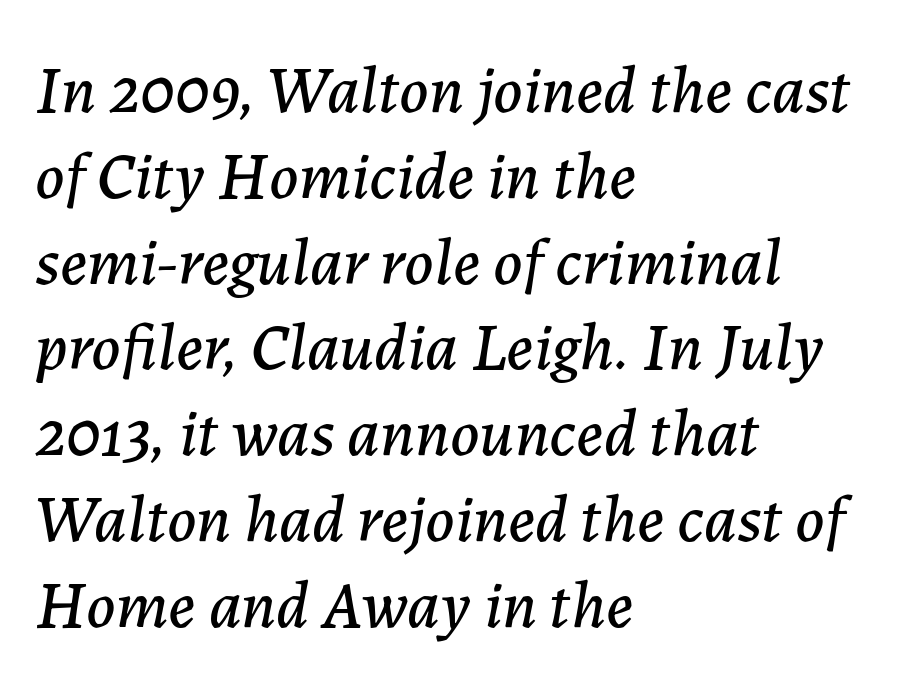
{"italic": "yes", "lean": "right", "slant_degrees": 7, "width": "normal", "stroke_contrast": "low", "x_height": "medium", "monospaced": "no", "underline": "no", "align": "left", "line_spacing": "normal", "line_spacing_ratio": 1.28, "letter_spacing": "normal", "letter_spacing_em": 0.0, "glyph_px": 67}
